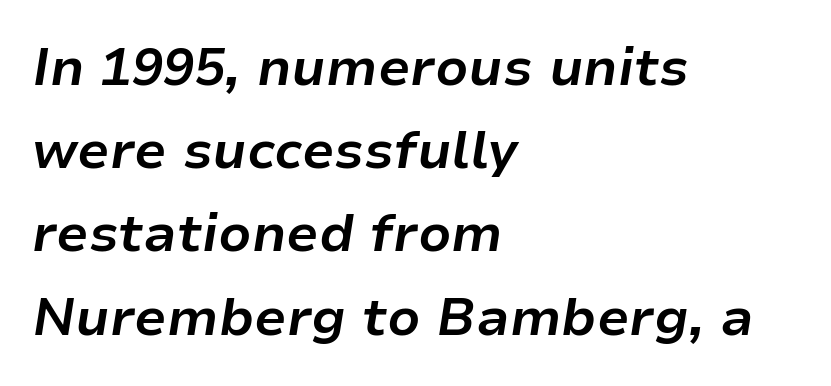
The image shows 52 px bold type, italic (leaning right); set left-aligned, normal line spacing (1.6x), normal letter spacing, not underlined; low stroke contrast and a medium x-height.
